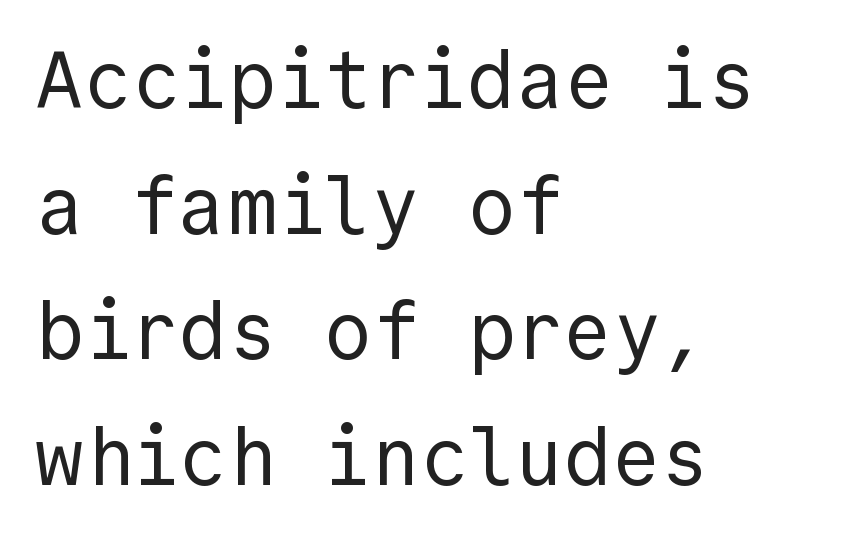
The image shows 80 px regular-weight sans-serif type, upright, monospaced; set left-aligned, normal line spacing (1.57x), normal letter spacing, not underlined; a medium x-height.
